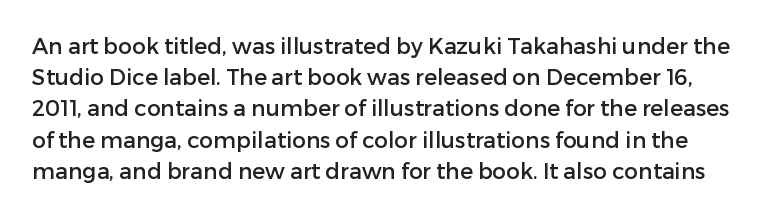
Q: Is the text italic (slanted)? A: No, it is upright.
Q: Is the text underlined? A: No.
Q: Is the spacing between letters normal or unusually wide? A: Normal.
Q: Is the spacing between lines tight, normal or loose? A: Normal.
